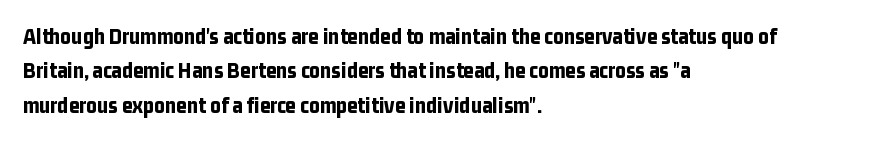
The image shows 23 px bold type, upright; set left-aligned, normal line spacing (1.5x), normal letter spacing, not underlined.
